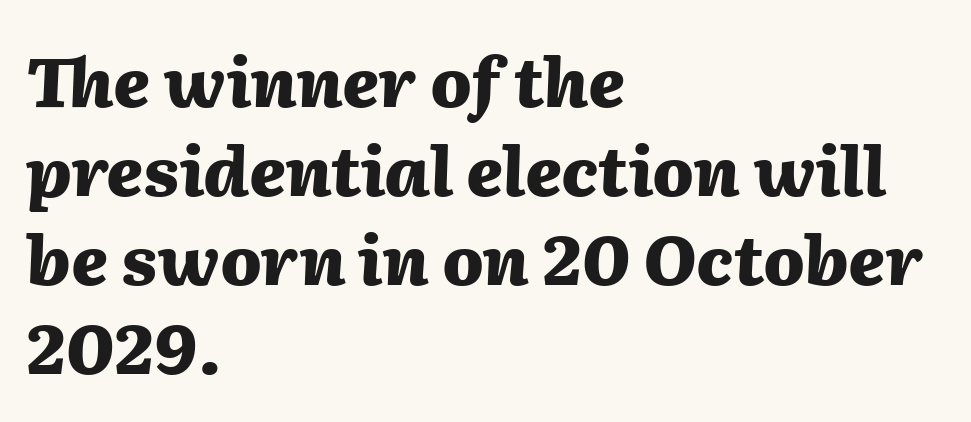
{"italic": "yes", "lean": "right", "slant_degrees": 2, "bold": "yes", "weight": "heavy", "width": "normal", "stroke_contrast": "medium", "x_height": "medium", "monospaced": "no", "underline": "no", "align": "left", "line_spacing": "normal", "line_spacing_ratio": 1.31, "letter_spacing": "normal", "letter_spacing_em": 0.0, "glyph_px": 68}
